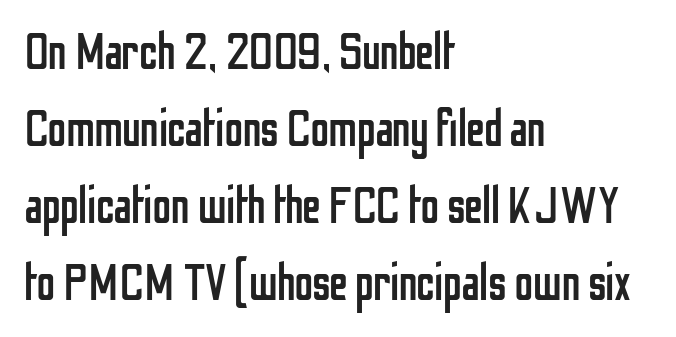
Q: Is the text bold? A: No.
Q: Is the text italic (slanted)? A: No, it is upright.
Q: Is the typeface a serif or a sans-serif typeface? A: Sans-serif.
Q: Is the text underlined? A: No.
Q: How is the paragraph aligned? A: Left-aligned.
Q: Is the spacing between letters normal or unusually wide? A: Normal.
Q: Is the spacing between lines tight, normal or loose? A: Normal.
Q: Width (condensed, normal, or wide)? A: Condensed.
Q: Stroke contrast? A: Low.
Q: x-height? A: Medium.
Q: Monospaced? A: No.
